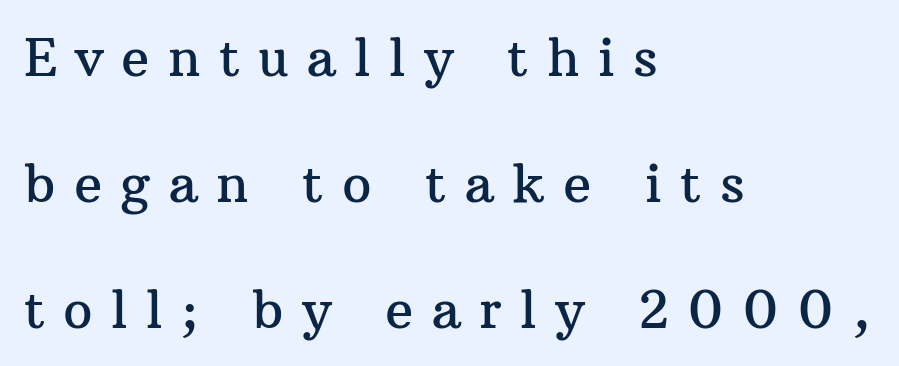
The image shows 52 px serif type, upright; set left-aligned, loose line spacing (2.42x), unusually wide letter spacing (+0.35 em), not underlined; medium stroke contrast and a medium x-height.
